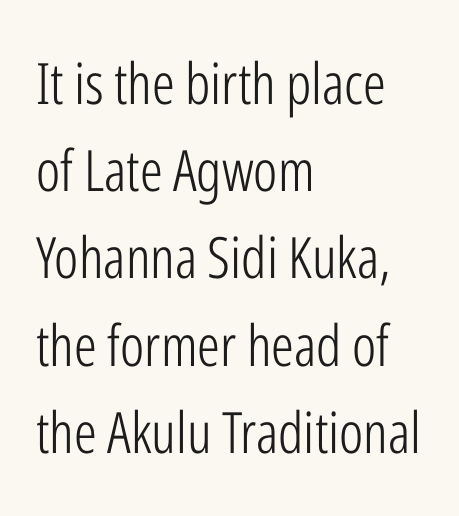
The image shows 57 px light, condensed sans-serif type, upright; set left-aligned, normal line spacing (1.53x), normal letter spacing, not underlined; low stroke contrast and a medium x-height.
